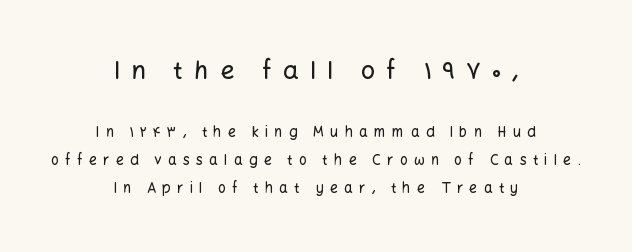
The image shows 25 px text type, upright; set centered, loose line spacing (1.98x), unusually wide letter spacing (+0.44 em), not underlined; the first (top) block is 1.79x larger.
